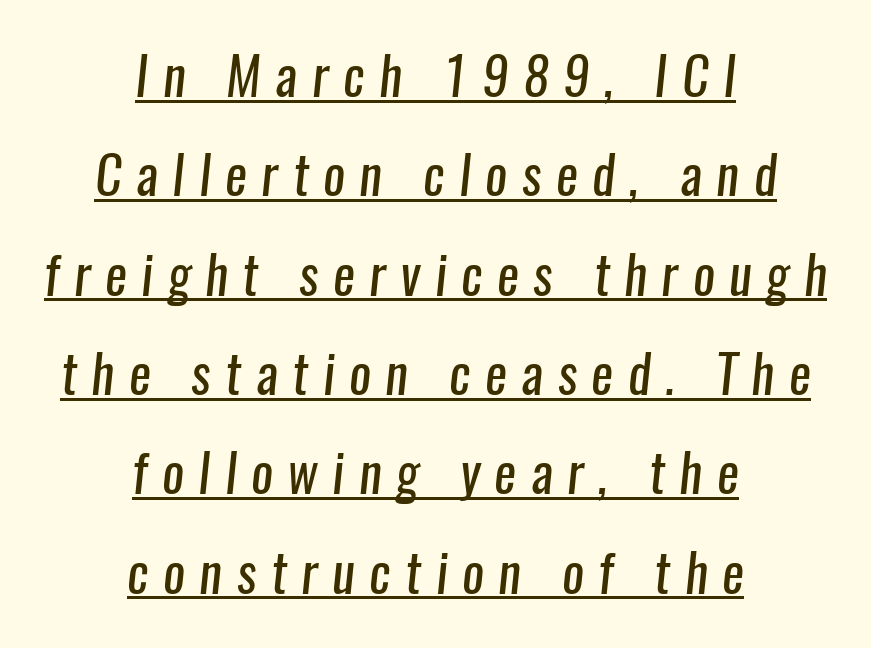
The image shows 52 px regular-weight, condensed sans-serif type; set centered, loose line spacing (1.91x), unusually wide letter spacing (+0.28 em), underlined; low stroke contrast and a medium x-height.
